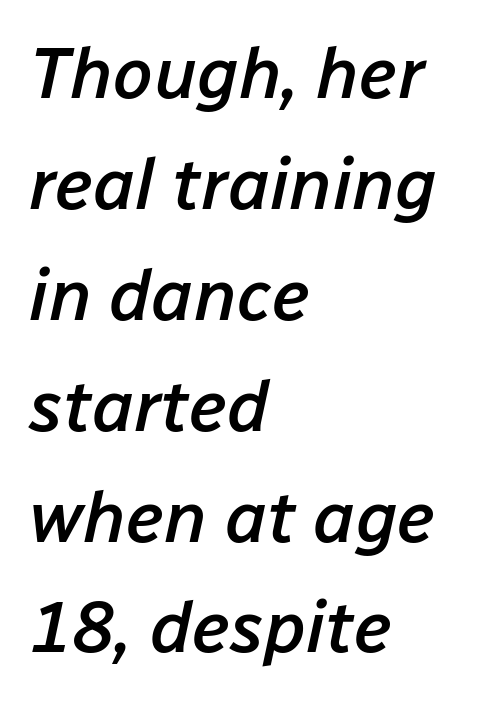
The image shows 72 px semibold type, italic (leaning right); set left-aligned, normal line spacing (1.54x), normal letter spacing, not underlined; low stroke contrast and a medium x-height.
